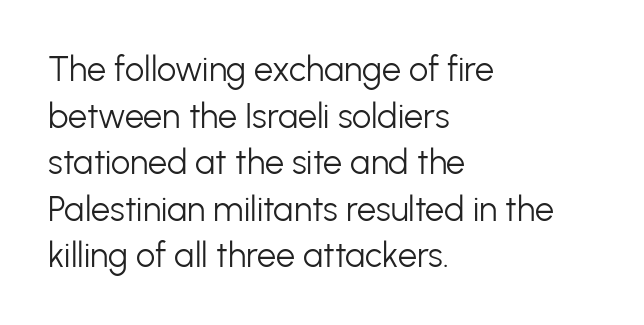
{"serif": "no", "italic": "no", "bold": "no", "weight": "light", "width": "normal", "stroke_contrast": "low", "x_height": "medium", "monospaced": "no", "underline": "no", "align": "left", "line_spacing": "normal", "line_spacing_ratio": 1.37, "letter_spacing": "normal", "letter_spacing_em": 0.0, "glyph_px": 34}
